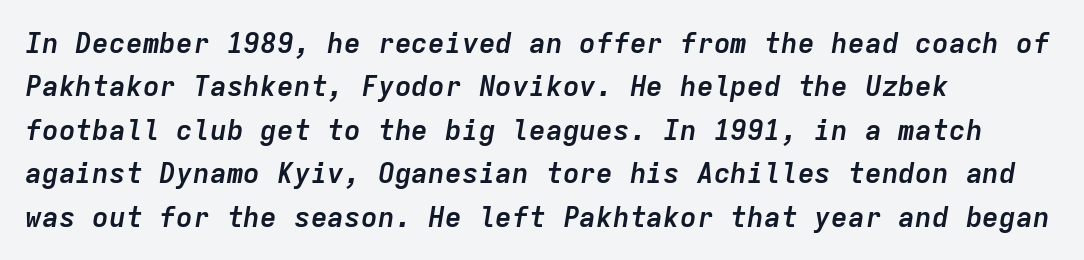
The image shows 28 px semibold type, italic (leaning right), monospaced; set left-aligned, normal line spacing (1.55x), normal letter spacing, not underlined; low stroke contrast and a medium x-height.
